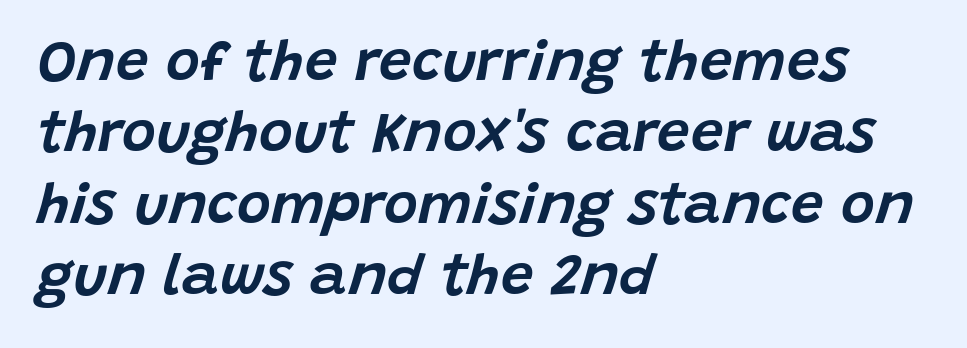
Q: Is the text italic (slanted)? A: Yes, it leans right by about 15 degrees.
Q: Is the text underlined? A: No.
Q: How is the paragraph aligned? A: Left-aligned.
Q: Is the spacing between letters normal or unusually wide? A: Normal.
Q: Width (condensed, normal, or wide)? A: Normal.
Q: Stroke contrast? A: Low.
Q: x-height? A: Large.
Q: Monospaced? A: No.
